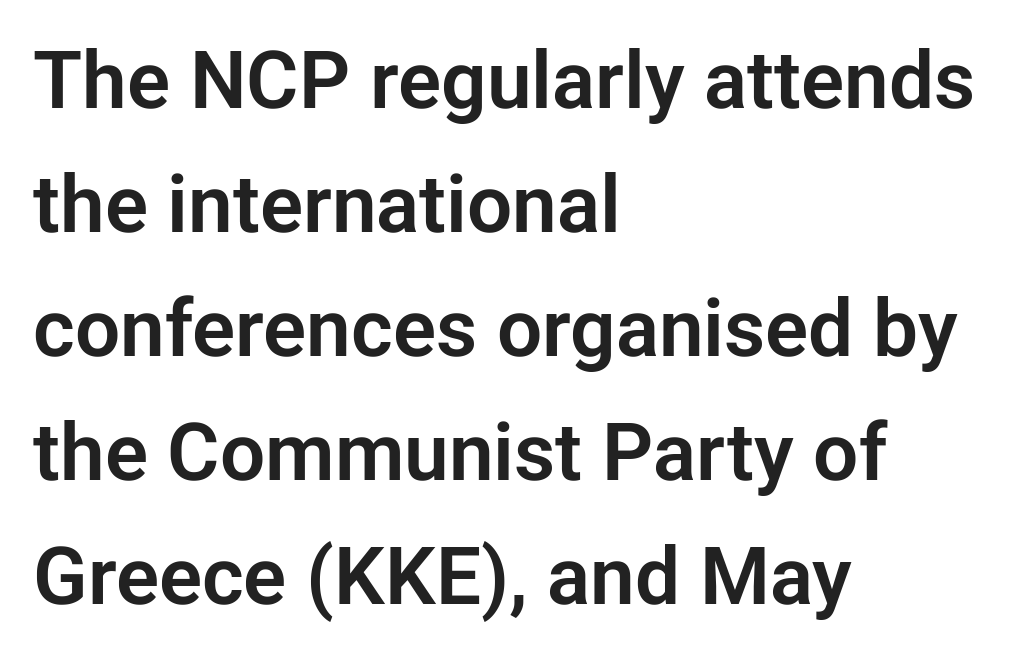
Q: Is the text italic (slanted)? A: No, it is upright.
Q: Is the typeface a serif or a sans-serif typeface? A: Sans-serif.
Q: Is the text underlined? A: No.
Q: How is the paragraph aligned? A: Left-aligned.
Q: Is the spacing between letters normal or unusually wide? A: Normal.
Q: Is the spacing between lines tight, normal or loose? A: Normal.
Q: Width (condensed, normal, or wide)? A: Normal.
Q: Stroke contrast? A: Low.
Q: x-height? A: Medium.
Q: Monospaced? A: No.
